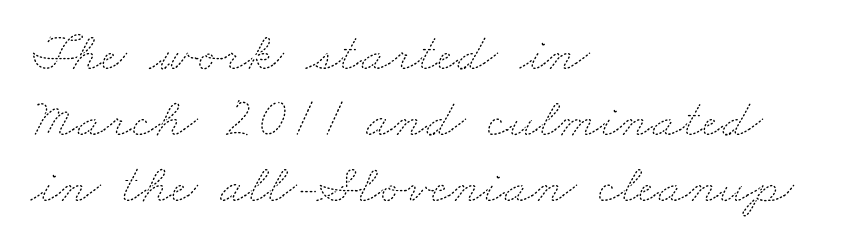
Q: Is the text bold? A: No.
Q: Is the text underlined? A: No.
Q: How is the paragraph aligned? A: Left-aligned.
Q: Is the spacing between letters normal or unusually wide? A: Normal.
Q: Width (condensed, normal, or wide)? A: Wide.
Q: Stroke contrast? A: Medium.
Q: x-height? A: Small.
Q: Monospaced? A: No.
